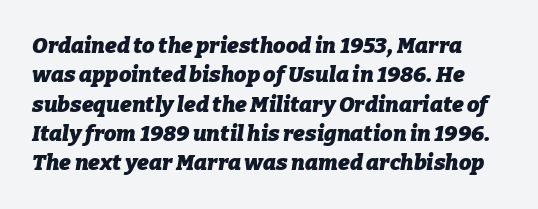
Q: Is the text bold? A: Yes.
Q: Is the text italic (slanted)? A: Yes, it leans right by about 9 degrees.
Q: Is the text underlined? A: No.
Q: Is the spacing between letters normal or unusually wide? A: Normal.
Q: Is the spacing between lines tight, normal or loose? A: Normal.
